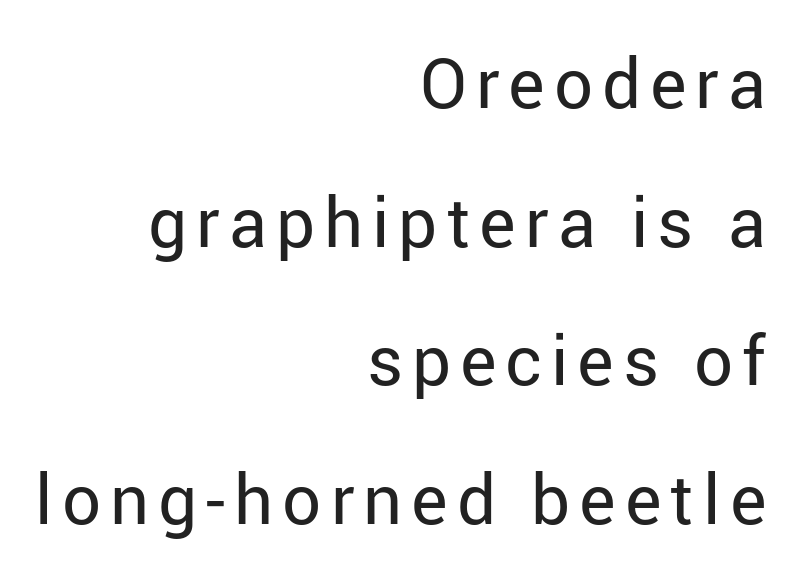
Q: Is the text bold? A: No.
Q: Is the text italic (slanted)? A: No, it is upright.
Q: Is the typeface a serif or a sans-serif typeface? A: Sans-serif.
Q: Is the text underlined? A: No.
Q: How is the paragraph aligned? A: Right-aligned.
Q: Is the spacing between lines tight, normal or loose? A: Loose.
Q: Width (condensed, normal, or wide)? A: Normal.
Q: Stroke contrast? A: Low.
Q: x-height? A: Medium.
Q: Monospaced? A: No.
